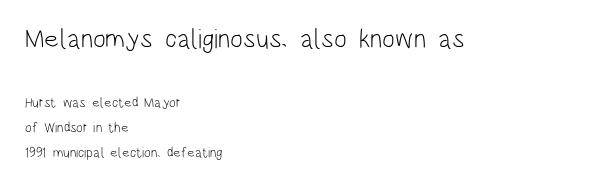
The image shows 27 px text type, upright; set left-aligned, line spacing 1.79x, normal letter spacing, not underlined; the first (top) block is 1.93x larger.
